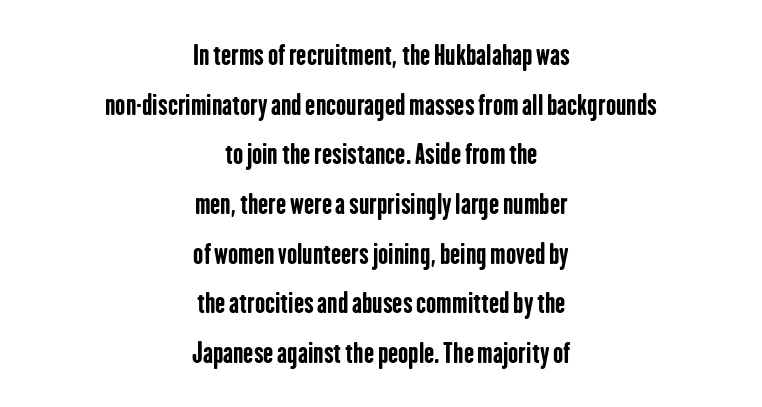
Q: Is the text bold? A: Yes.
Q: Is the text italic (slanted)? A: No, it is upright.
Q: Is the text underlined? A: No.
Q: How is the paragraph aligned? A: Centered.
Q: Is the spacing between letters normal or unusually wide? A: Normal.
